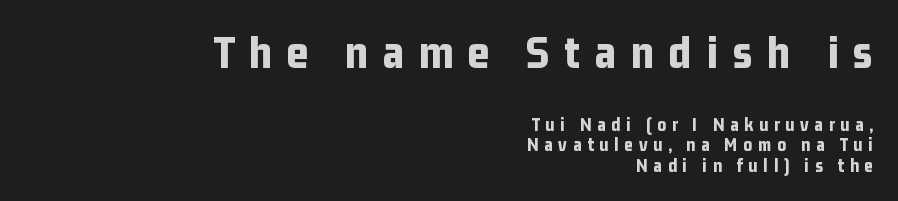
Very little white space separates one row of letters from the next. The face used here is rendered with a markedly widened letterfit. What kind of face is this? One without serifs — a sans. Line ends are locked; line starts wander. A full-strength bold gives these letters their thick strokes. This sample has the flowing, uneven cadence of proportional lettering.
